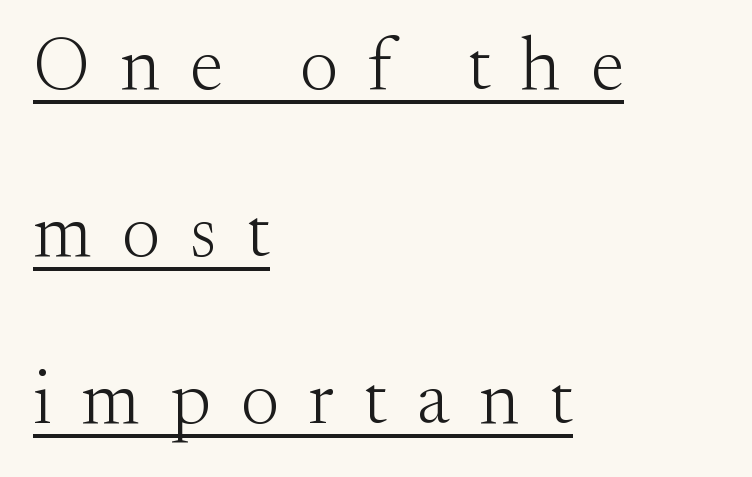
{"serif": "yes", "italic": "no", "bold": "no", "weight": "light", "width": "normal", "stroke_contrast": "medium", "x_height": "small", "monospaced": "no", "underline": "yes", "align": "left", "line_spacing": "loose", "line_spacing_ratio": 2.23, "letter_spacing": "wide", "letter_spacing_em": 0.4, "glyph_px": 75}
